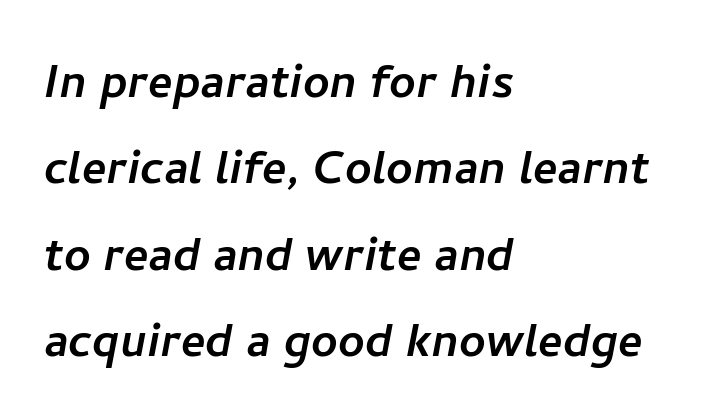
Q: Is the typeface a serif or a sans-serif typeface? A: Sans-serif.
Q: Is the text underlined? A: No.
Q: How is the paragraph aligned? A: Left-aligned.
Q: Is the spacing between letters normal or unusually wide? A: Normal.
Q: Is the spacing between lines tight, normal or loose? A: Normal.
Q: Width (condensed, normal, or wide)? A: Normal.
Q: Stroke contrast? A: Low.
Q: x-height? A: Medium.
Q: Monospaced? A: No.
